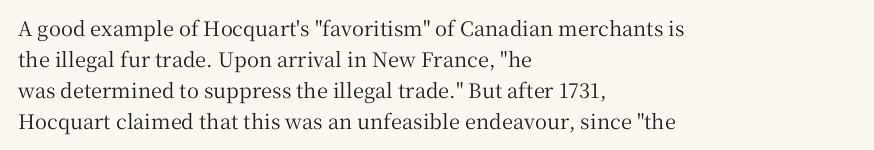
{"italic": "no", "underline": "no", "align": "left", "line_spacing": "normal", "line_spacing_ratio": 1.55, "letter_spacing": "normal", "letter_spacing_em": 0.0, "glyph_px": 20}
